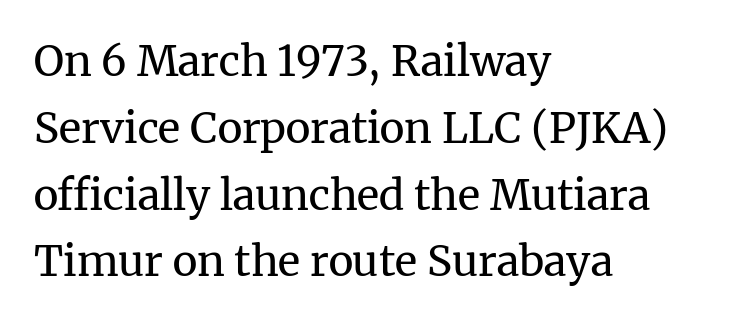
{"serif": "yes", "italic": "no", "bold": "no", "weight": "regular", "width": "normal", "stroke_contrast": "medium", "x_height": "medium", "monospaced": "no", "underline": "no", "align": "left", "line_spacing": "normal", "line_spacing_ratio": 1.59, "letter_spacing": "normal", "letter_spacing_em": 0.0, "glyph_px": 42}
